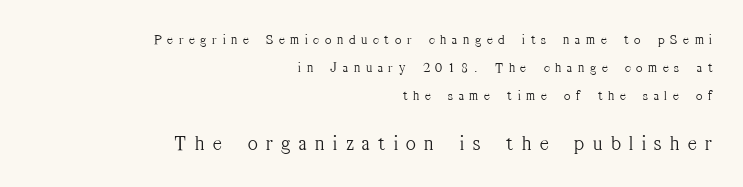
Q: Is the text bold? A: No.
Q: Is the text italic (slanted)? A: No, it is upright.
Q: Is the text underlined? A: No.
Q: How is the paragraph aligned? A: Right-aligned.
Q: Is the spacing between letters normal or unusually wide? A: Unusually wide.
Q: Is the spacing between lines tight, normal or loose? A: Loose.
Q: Which block of text is set in a larger size, the first (top) or the second (bottom)? A: The second (bottom) one.
